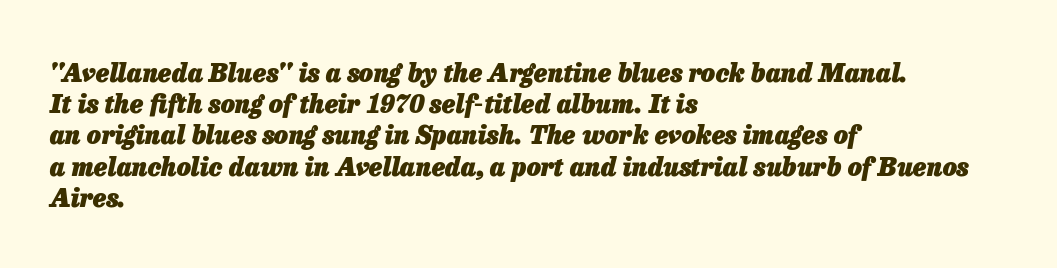
Q: Is the text bold? A: Yes.
Q: Is the text italic (slanted)? A: Yes, it leans right by about 13 degrees.
Q: Is the text underlined? A: No.
Q: How is the paragraph aligned? A: Left-aligned.
Q: Is the spacing between letters normal or unusually wide? A: Normal.
Q: Is the spacing between lines tight, normal or loose? A: Normal.
